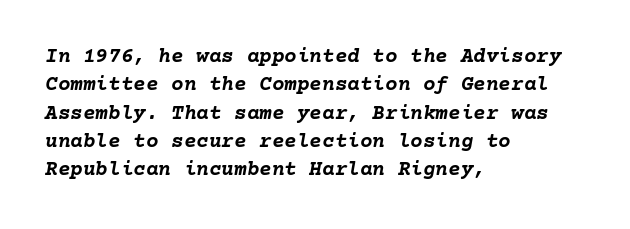
Q: Is the text bold? A: Yes.
Q: Is the text italic (slanted)? A: Yes, it leans right by about 10 degrees.
Q: Is the text underlined? A: No.
Q: How is the paragraph aligned? A: Left-aligned.
Q: Is the spacing between letters normal or unusually wide? A: Normal.
Q: Is the spacing between lines tight, normal or loose? A: Normal.
